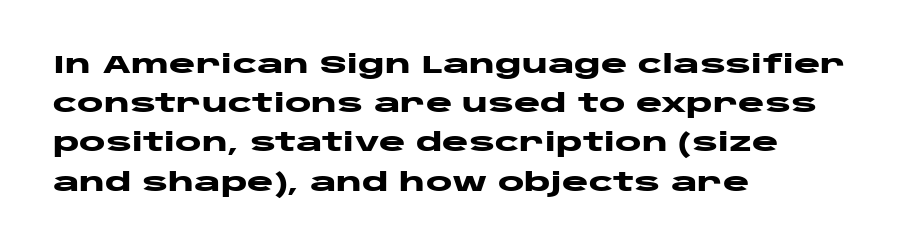
Q: Is the text bold? A: Yes.
Q: Is the text italic (slanted)? A: No, it is upright.
Q: Is the text underlined? A: No.
Q: How is the paragraph aligned? A: Left-aligned.
Q: Is the spacing between letters normal or unusually wide? A: Normal.
Q: Is the spacing between lines tight, normal or loose? A: Normal.
